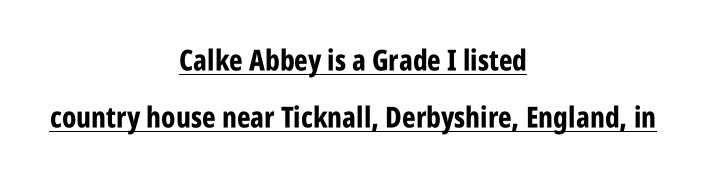
The image shows 29 px bold, condensed sans-serif type, upright; set centered, loose line spacing (1.97x), normal letter spacing, underlined; low stroke contrast and a large x-height.
